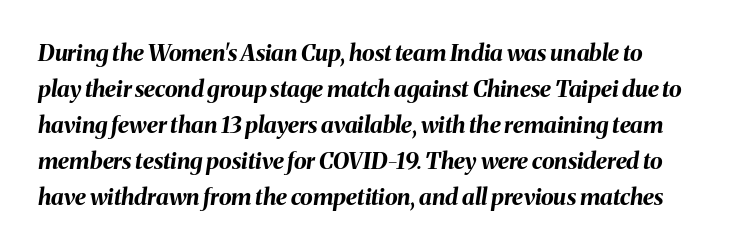
The area under the type is left untouched. Is the type slanted? Yes — the strokes lean at a clear angle. Emphasis by weight is at full strength: bold. These lines keep a tight, regular rhythm from letter to letter. One glance says typical: line gaps are just what's usual.
